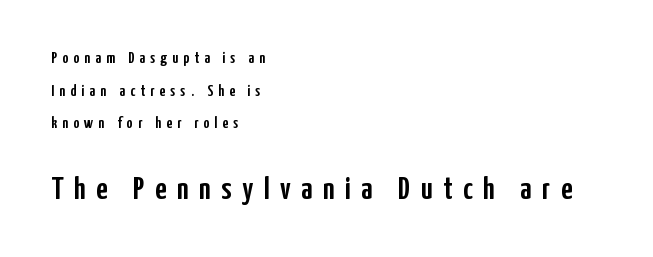
Q: Is the text italic (slanted)? A: No, it is upright.
Q: Is the typeface a serif or a sans-serif typeface? A: Sans-serif.
Q: Is the text underlined? A: No.
Q: How is the paragraph aligned? A: Left-aligned.
Q: Is the spacing between letters normal or unusually wide? A: Unusually wide.
Q: Is the spacing between lines tight, normal or loose? A: Loose.
Q: Which block of text is set in a larger size, the first (top) or the second (bottom)? A: The second (bottom) one.
Q: Width (condensed, normal, or wide)? A: Condensed.
Q: Stroke contrast? A: Low.
Q: x-height? A: Medium.
Q: Monospaced? A: No.
